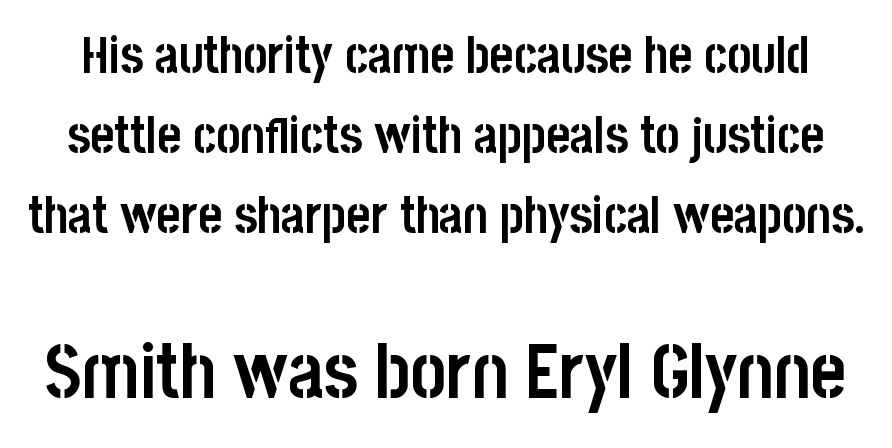
{"serif": "no", "italic": "no", "bold": "yes", "weight": "semibold", "width": "condensed", "stroke_contrast": "low", "x_height": "large", "monospaced": "no", "underline": "no", "line_spacing": "normal", "line_spacing_ratio": 1.57, "letter_spacing": "normal", "letter_spacing_em": 0.0, "larger_block": "second", "size_ratio": 1.49, "glyph_px": 76}
